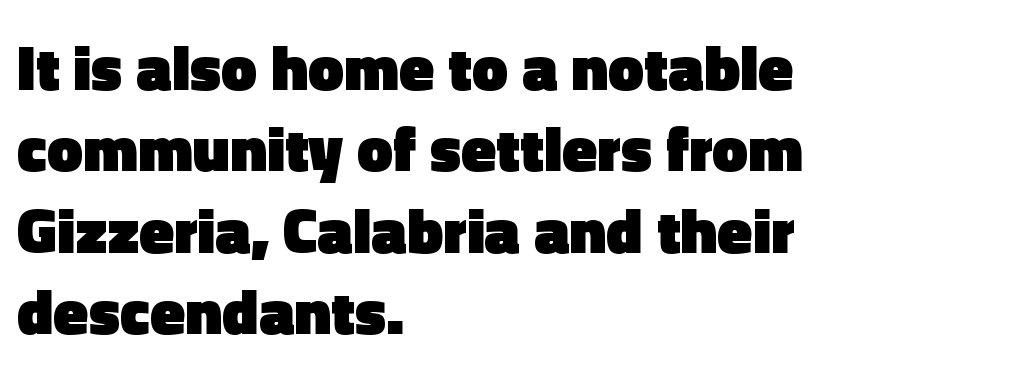
The image shows 64 px heavy sans-serif type, upright; set left-aligned, normal line spacing (1.27x), normal letter spacing, not underlined; a medium x-height.
